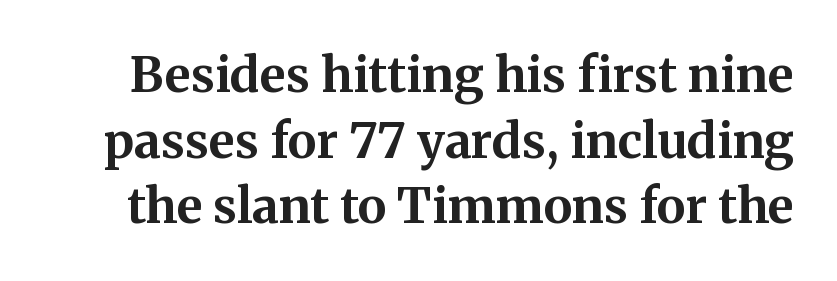
Q: Is the text bold? A: Yes.
Q: Is the text italic (slanted)? A: No, it is upright.
Q: Is the typeface a serif or a sans-serif typeface? A: Serif.
Q: Is the text underlined? A: No.
Q: Is the spacing between letters normal or unusually wide? A: Normal.
Q: Is the spacing between lines tight, normal or loose? A: Normal.
Q: Width (condensed, normal, or wide)? A: Normal.
Q: Stroke contrast? A: Medium.
Q: x-height? A: Medium.
Q: Monospaced? A: No.
